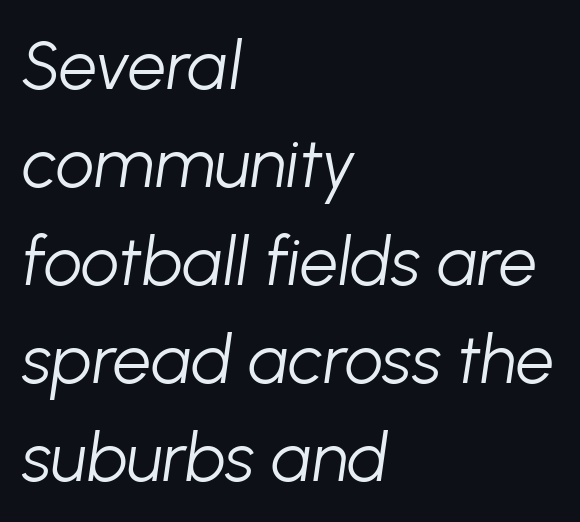
Here the glyphs are tracked normally, forming tight word shapes. The weight tops out at a normal text grade. Is this a fixed-width face? No — the glyphs have proportional, varying widths. Interline gaps are of average width in this sample. This rendering uses left alignment, leaving the right contour irregular.
